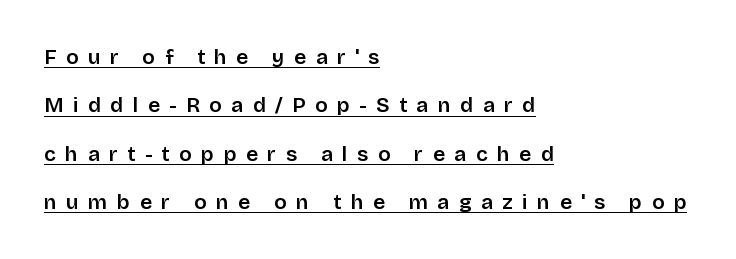
The sample's only ornament is a line tracing under the words. The rendering uses a large line-height, opening up the rows. Short and long lines alike share a common starting point at left. The type sits square on the baseline with zero lean. Caption: expanded tracking, letters set apart.
